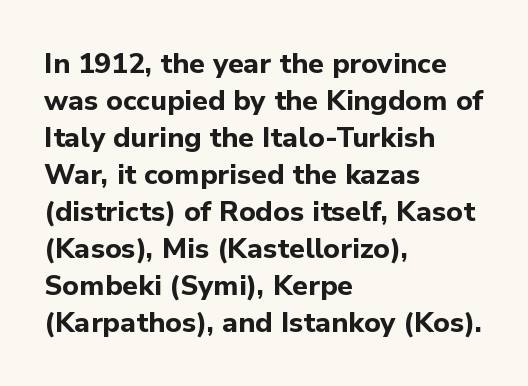
The image shows 28 px bold sans-serif type, upright; set left-aligned, normal line spacing (1.32x), normal letter spacing, not underlined; low stroke contrast and a medium x-height.
